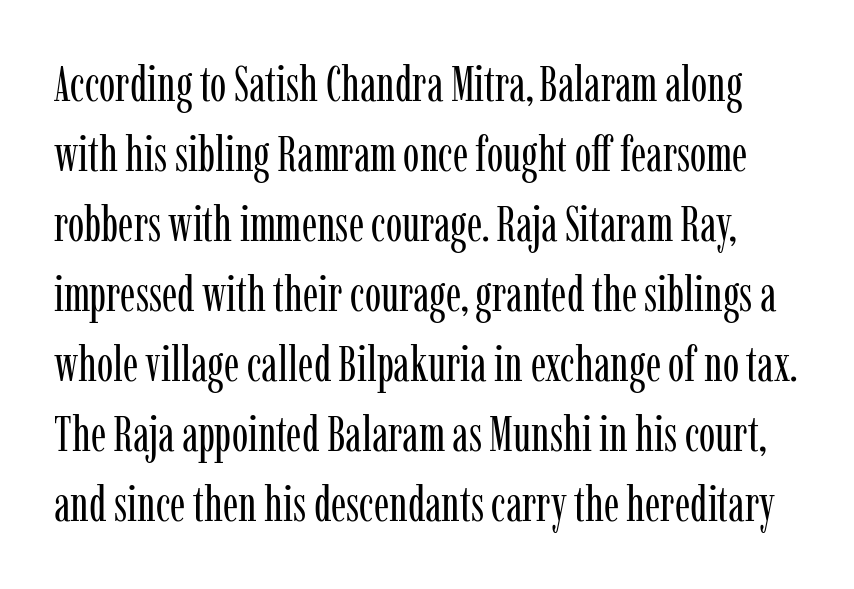
The image shows 49 px regular-weight, condensed serif type, upright; set normal line spacing (1.43x), normal letter spacing, not underlined; low stroke contrast and a medium x-height.
